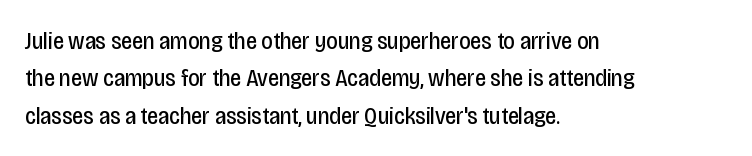
The image shows 25 px text type, upright; set left-aligned, normal line spacing (1.5x), normal letter spacing, not underlined.
